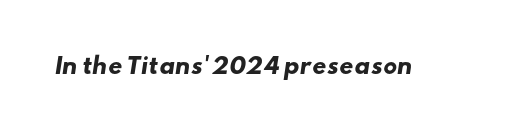
{"bold": "yes", "underline": "no", "letter_spacing": "normal", "letter_spacing_em": 0.0, "glyph_px": 22}
